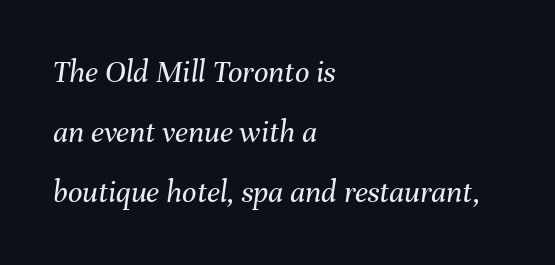
{"italic": "yes", "lean": "right", "slant_degrees": 8, "bold": "no", "weight": "regular", "width": "normal", "stroke_contrast": "medium", "x_height": "medium", "monospaced": "no", "underline": "no", "align": "left", "line_spacing_ratio": 1.88, "letter_spacing": "normal", "letter_spacing_em": 0.0, "glyph_px": 32}
